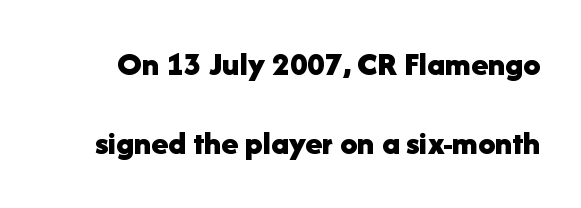
Compared with typical body copy, the letter spacing here is the same. Stroke thickness is high; the sample reads as a true bold. Here the designer chose a conventional face with non-uniform glyph widths. Each new line begins a long way beneath the previous one. Posture: straight, roman, zero tilt. A bare baseline throughout the passage.
